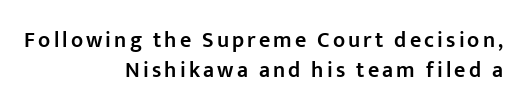
Q: Is the text bold? A: Semi-bold.
Q: Is the text italic (slanted)? A: No, it is upright.
Q: Is the text underlined? A: No.
Q: How is the paragraph aligned? A: Right-aligned.
Q: Is the spacing between lines tight, normal or loose? A: Normal.
